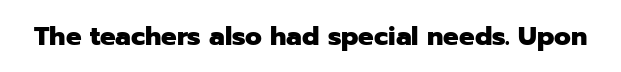
The image shows 26 px bold type, upright; set normal letter spacing, not underlined.
